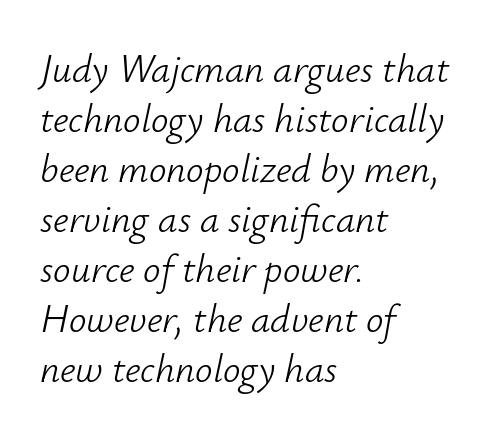
{"italic": "yes", "lean": "right", "slant_degrees": 12, "bold": "no", "weight": "light", "width": "normal", "stroke_contrast": "low", "x_height": "small", "monospaced": "no", "underline": "no", "align": "left", "line_spacing": "normal", "line_spacing_ratio": 1.28, "letter_spacing": "normal", "letter_spacing_em": 0.0, "glyph_px": 39}
